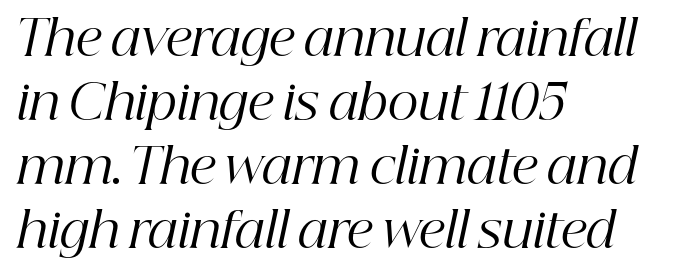
The image shows 48 px regular-weight serif type, italic (leaning right); set left-aligned, normal line spacing (1.33x), normal letter spacing, not underlined; high stroke contrast and a medium x-height.
